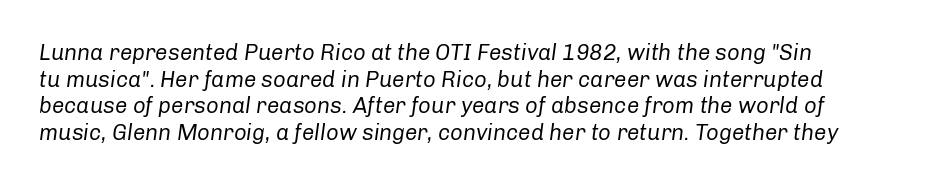
{"italic": "yes", "lean": "right", "slant_degrees": 8, "bold": "no", "underline": "no", "align": "left", "line_spacing_ratio": 1.21, "letter_spacing": "normal", "letter_spacing_em": 0.0, "glyph_px": 22}
